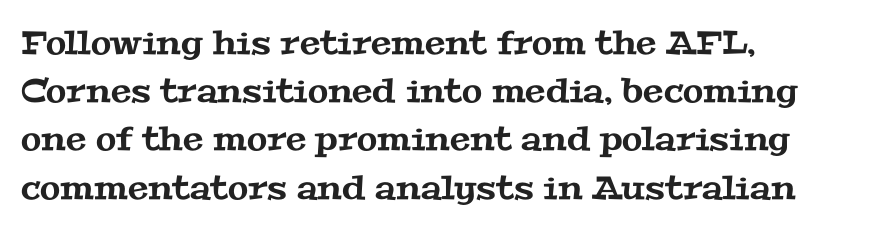
{"serif": "yes", "width": "wide", "stroke_contrast": "medium", "x_height": "medium", "monospaced": "no", "underline": "no", "align": "left", "line_spacing": "normal", "line_spacing_ratio": 1.46, "letter_spacing": "normal", "letter_spacing_em": 0.0, "glyph_px": 33}
